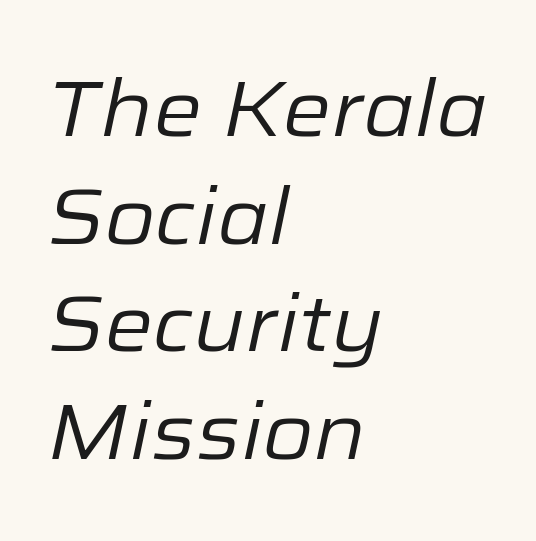
Q: Is the text bold? A: No.
Q: Is the text italic (slanted)? A: Yes, it leans right by about 12 degrees.
Q: Is the text underlined? A: No.
Q: How is the paragraph aligned? A: Left-aligned.
Q: Is the spacing between letters normal or unusually wide? A: Normal.
Q: Is the spacing between lines tight, normal or loose? A: Normal.
Q: Width (condensed, normal, or wide)? A: Normal.
Q: Stroke contrast? A: Low.
Q: x-height? A: Medium.
Q: Monospaced? A: No.
